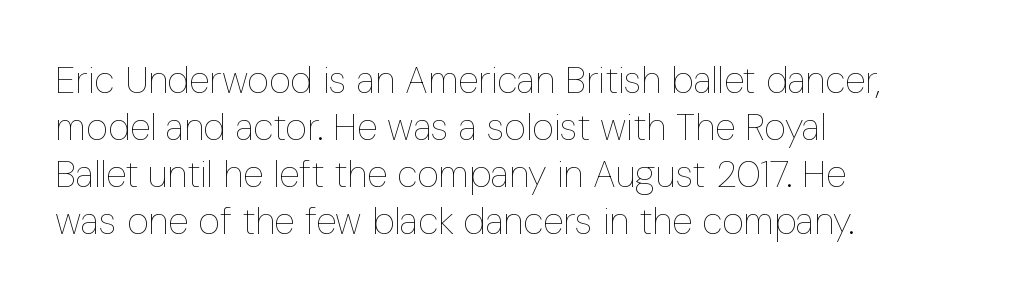
Spacing between characters is what you'd get straight out of the box. The cut favours lightness, reaching ordinary text weight at its darkest. Honestly, there is no underline to notice here at all. These lines are rendered in a variable-pitch font. Casual observation: everything's shoved over to the left.
